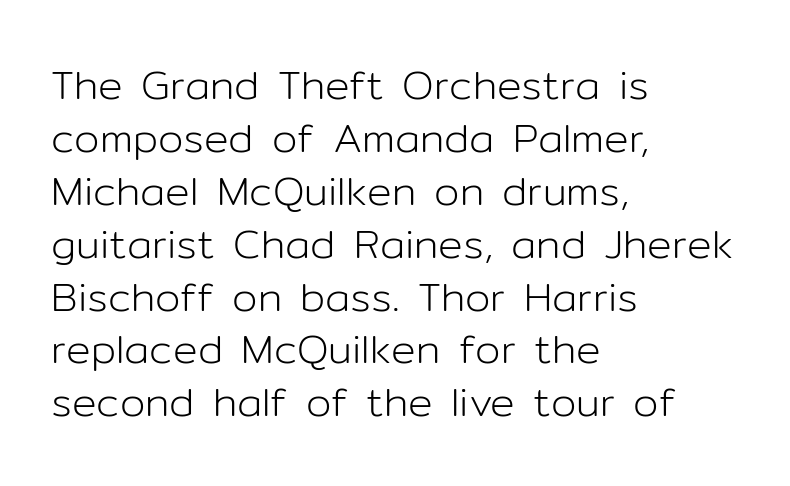
{"serif": "no", "italic": "no", "bold": "no", "weight": "light", "width": "normal", "stroke_contrast": "low", "x_height": "medium", "monospaced": "no", "underline": "no", "align": "left", "line_spacing": "normal", "line_spacing_ratio": 1.29, "letter_spacing": "normal", "letter_spacing_em": 0.0, "glyph_px": 41}
